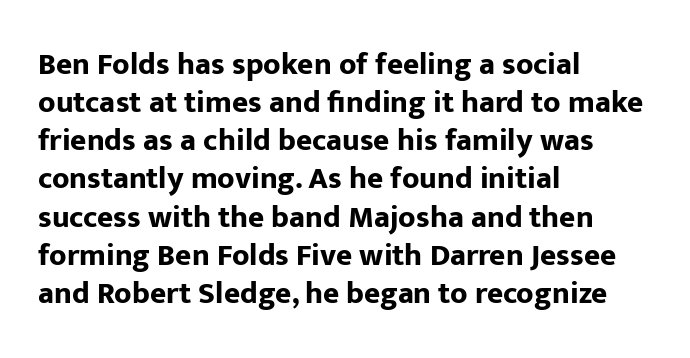
{"serif": "no", "italic": "no", "bold": "yes", "weight": "bold", "width": "normal", "stroke_contrast": "low", "x_height": "medium", "monospaced": "no", "underline": "no", "align": "left", "line_spacing_ratio": 1.23, "letter_spacing": "normal", "letter_spacing_em": 0.0, "glyph_px": 31}
